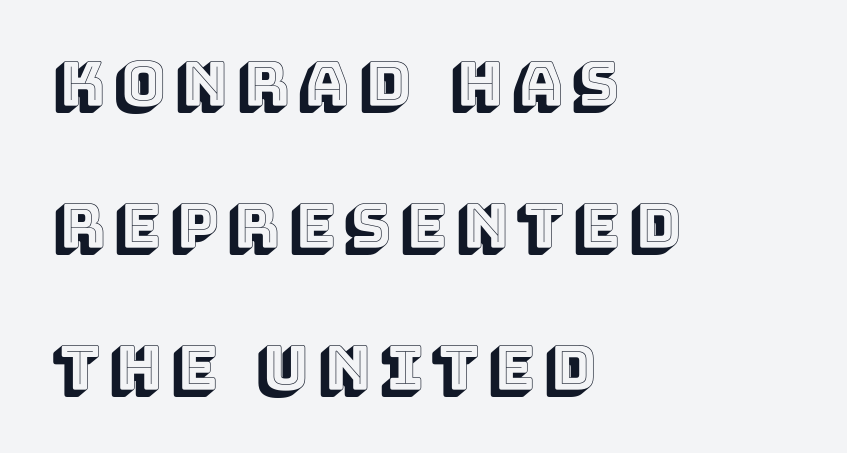
The image shows 61 px text type, upright; set left-aligned, loose line spacing (2.33x), not underlined; a large x-height.
